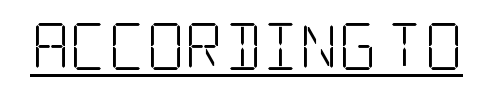
Q: Is the text bold? A: No.
Q: Is the text italic (slanted)? A: No, it is upright.
Q: Is the typeface a serif or a sans-serif typeface? A: Serif.
Q: Is the text underlined? A: Yes.
Q: Is the spacing between letters normal or unusually wide? A: Normal.
Q: Width (condensed, normal, or wide)? A: Condensed.
Q: Stroke contrast? A: Low.
Q: x-height? A: Large.
